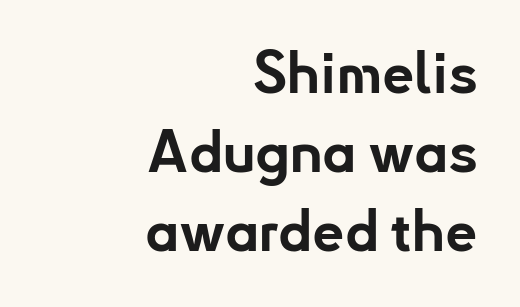
The image shows 57 px bold sans-serif type, upright; set right-aligned, normal line spacing (1.39x), normal letter spacing, not underlined; low stroke contrast and a small x-height.
